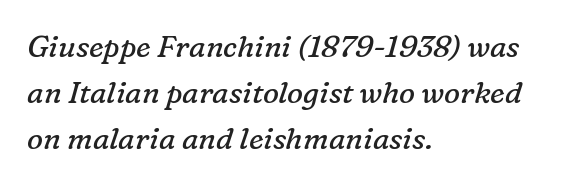
The image shows 30 px regular-weight serif type, italic (leaning right); set left-aligned, normal line spacing (1.54x), normal letter spacing, not underlined; low stroke contrast and a medium x-height.
